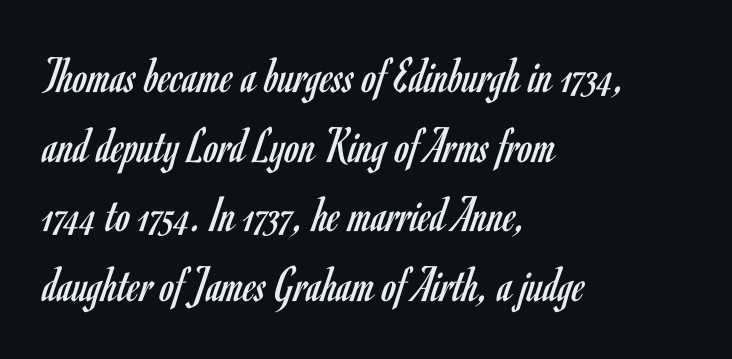
The characters are drawn with everyday or finer stroke widths. Each word holds together tightly as a unit, with standard inter-letter gaps. Proportional: the letters do not fall into vertical columns. The ragged edge is on the right, which tells us the setting is flush left. These lines sit exactly where default settings would place them.
